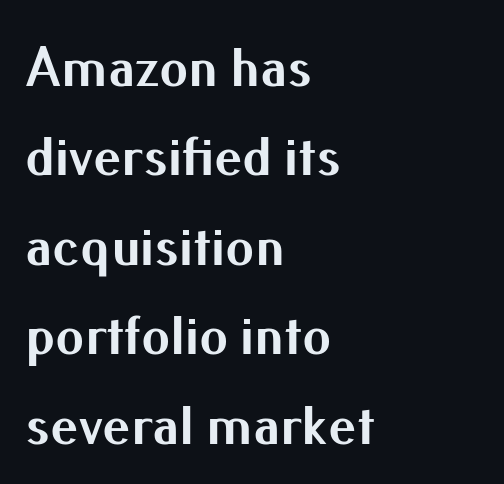
{"serif": "no", "italic": "no", "bold": "yes", "weight": "bold", "width": "normal", "stroke_contrast": "medium", "x_height": "small", "monospaced": "no", "underline": "no", "align": "left", "line_spacing": "normal", "line_spacing_ratio": 1.57, "letter_spacing": "normal", "letter_spacing_em": 0.0, "glyph_px": 57}
